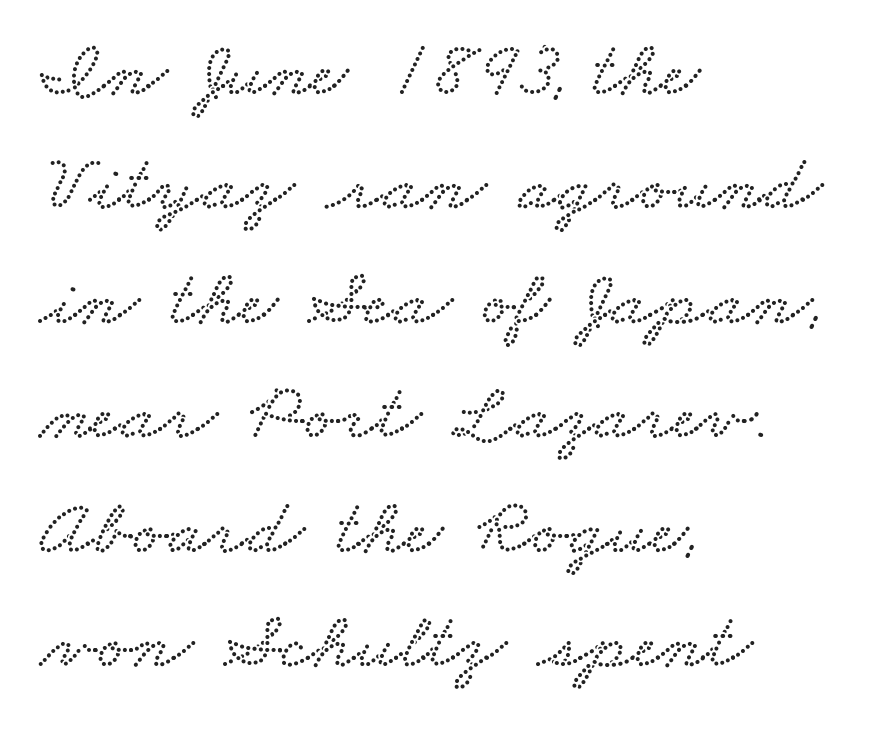
Default kerning and tracking; the words read as compact shapes. Line spacing here is normal. Line beginnings align vertically; line endings do not. No word sits above an underline. The letters advance in unequal steps, a hallmark of proportional type.
